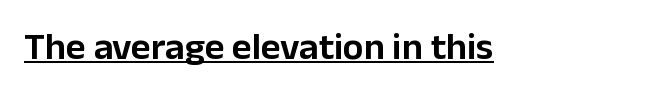
The image shows 38 px sans-serif type, upright; set normal letter spacing, underlined; low stroke contrast and a medium x-height.
